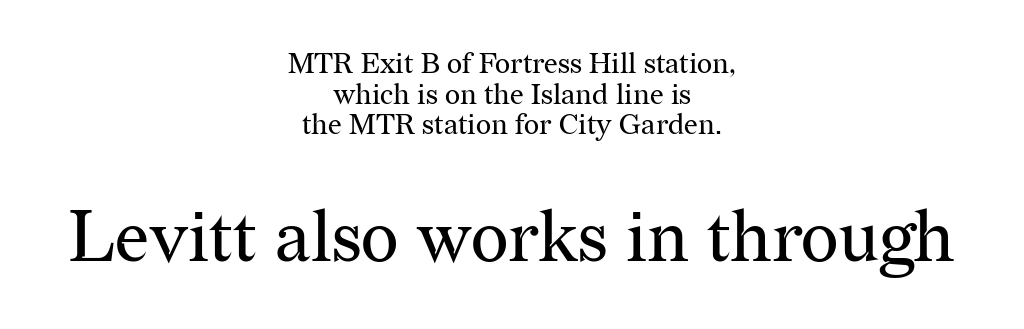
{"serif": "yes", "italic": "no", "bold": "no", "weight": "regular", "width": "normal", "stroke_contrast": "medium", "x_height": "medium", "monospaced": "no", "underline": "no", "align": "center", "line_spacing": "tight", "line_spacing_ratio": 1.06, "letter_spacing": "normal", "letter_spacing_em": 0.0, "larger_block": "second", "size_ratio": 2.48, "glyph_px": 72}
